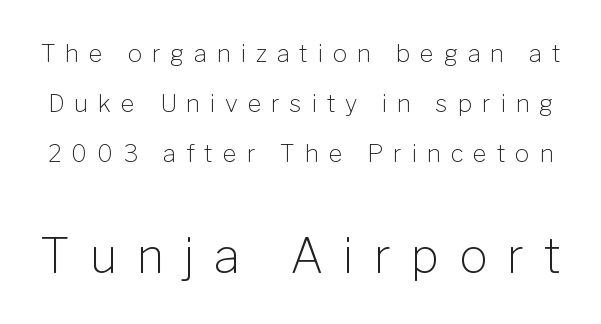
The image shows 48 px light sans-serif type, upright; set loose line spacing (2.08x), unusually wide letter spacing (+0.41 em), not underlined; the second (bottom) block is 2.0x larger; low stroke contrast and a medium x-height.
